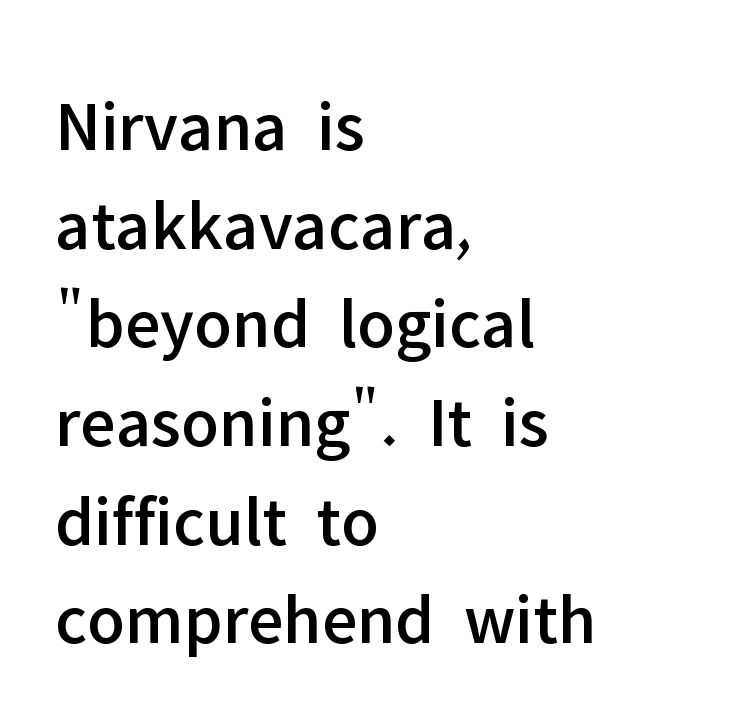
The image shows 72 px sans-serif type, upright; set left-aligned, normal line spacing (1.37x), normal letter spacing, not underlined; low stroke contrast and a medium x-height.
